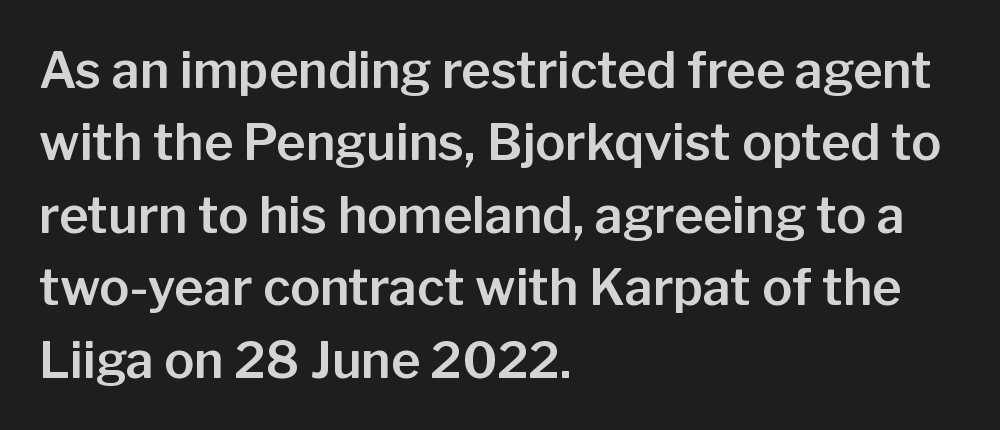
The ragged edge is on the right, which tells us the setting is flush left. If you drew a line through each stem, it would be perfectly vertical. Does the leading feel generous? No, just average. These lines are composed in type without serifs.
